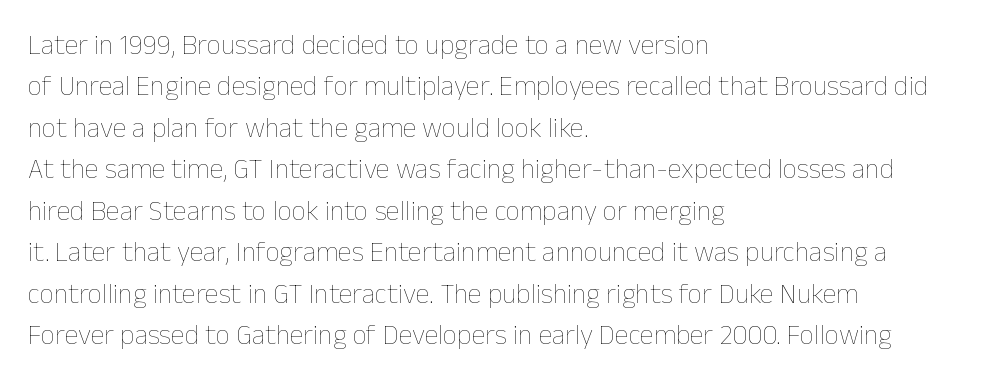
The image shows 28 px thin type, upright; set left-aligned, normal line spacing (1.48x), normal letter spacing, not underlined; low stroke contrast and a medium x-height.
